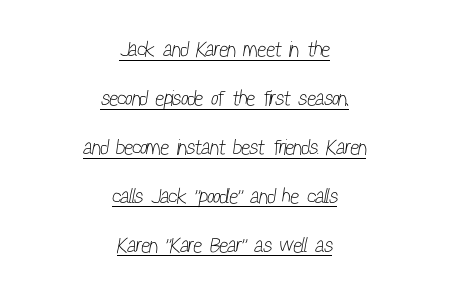
Q: Is the text bold? A: No.
Q: Is the text underlined? A: Yes.
Q: How is the paragraph aligned? A: Centered.
Q: Is the spacing between letters normal or unusually wide? A: Normal.
Q: Is the spacing between lines tight, normal or loose? A: Loose.
